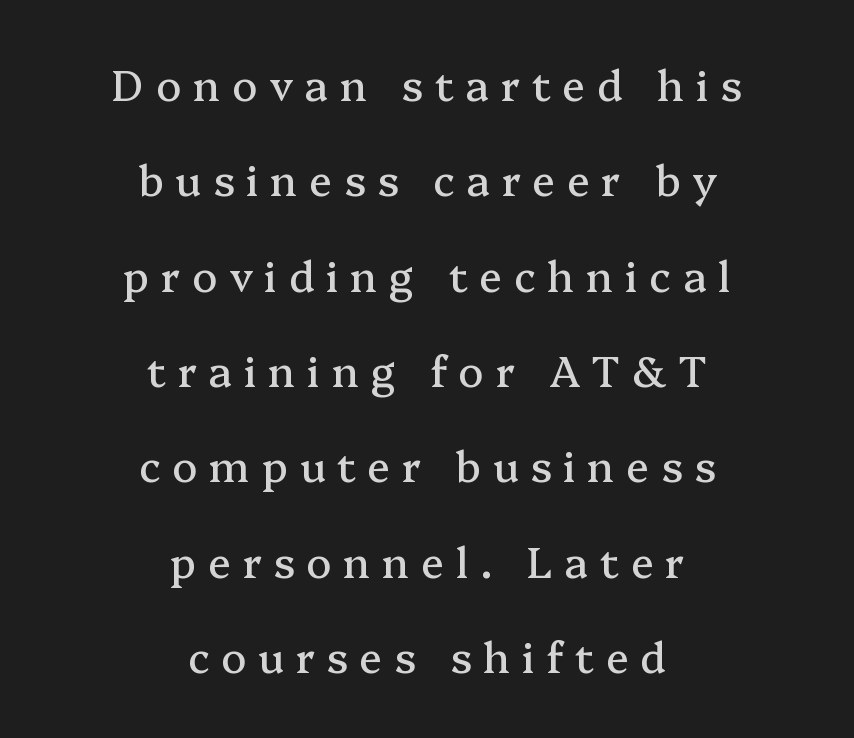
The image shows 42 px serif type, upright; set centered, loose line spacing (2.27x), unusually wide letter spacing (+0.28 em), not underlined; medium stroke contrast and a medium x-height.
